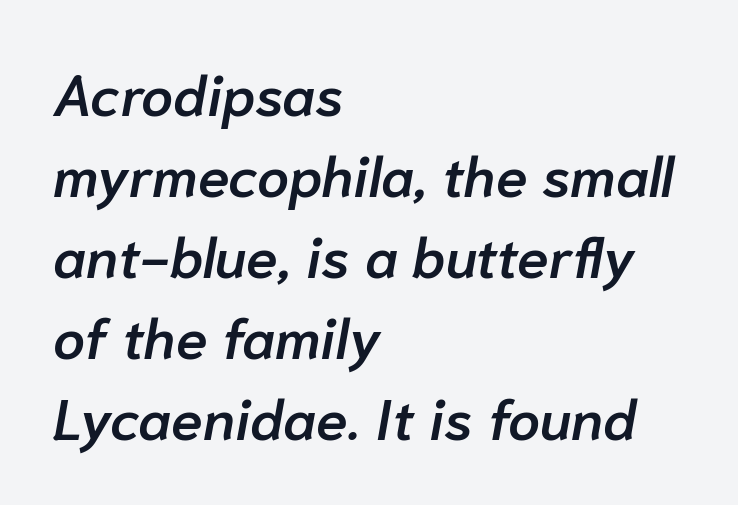
Q: Is the text bold? A: Semi-bold.
Q: Is the text italic (slanted)? A: Yes, it leans right by about 10 degrees.
Q: Is the text underlined? A: No.
Q: How is the paragraph aligned? A: Left-aligned.
Q: Is the spacing between letters normal or unusually wide? A: Normal.
Q: Is the spacing between lines tight, normal or loose? A: Normal.
Q: Width (condensed, normal, or wide)? A: Normal.
Q: Stroke contrast? A: Low.
Q: x-height? A: Medium.
Q: Monospaced? A: No.
